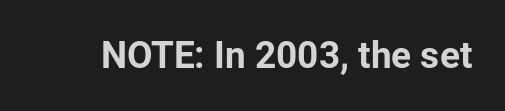
{"serif": "no", "italic": "no", "bold": "yes", "weight": "bold", "width": "normal", "stroke_contrast": "low", "x_height": "medium", "monospaced": "no", "underline": "no", "letter_spacing": "normal", "letter_spacing_em": 0.0, "glyph_px": 37}
